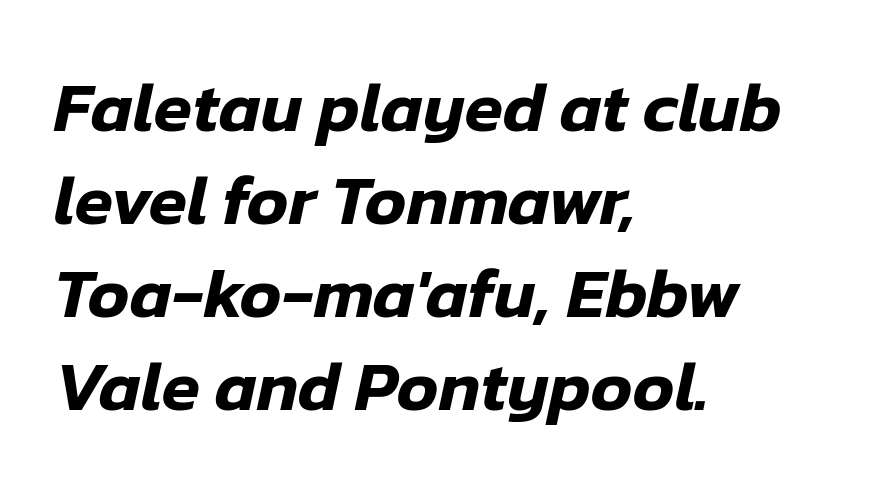
Do the characters align in a grid? No, the font is proportional. The lettering tilts uniformly, giving the passage an italic look. Inter-character spacing is left at the font's built-in metrics. Honestly, there is no underline to notice here at all. Line spacing here is normal. These lines stack with their left ends in a neat column.
